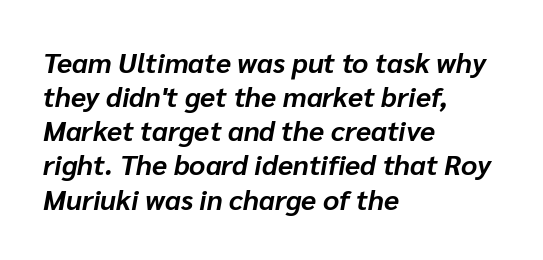
Q: Is the text bold? A: Yes.
Q: Is the text italic (slanted)? A: Yes, it leans right by about 10 degrees.
Q: Is the text underlined? A: No.
Q: How is the paragraph aligned? A: Left-aligned.
Q: Is the spacing between letters normal or unusually wide? A: Normal.
Q: Width (condensed, normal, or wide)? A: Normal.
Q: Stroke contrast? A: Low.
Q: x-height? A: Medium.
Q: Monospaced? A: No.
